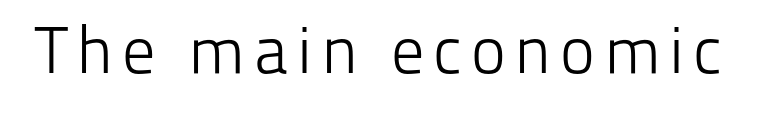
The font family rendered here belongs to the sans-serif group. Descenders hang freely into open space. Looks like regular typesetting: each glyph gets only the width it needs. The specimen reads as upright at a glance. The font sits on the lighter half of the weight spectrum, regular included.
